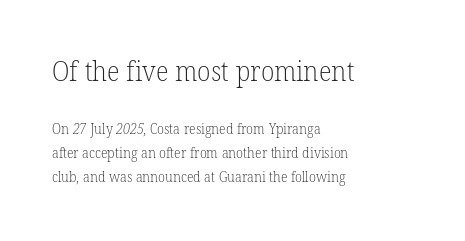
The image shows 27 px text type; set left-aligned, normal line spacing (1.69x), normal letter spacing, not underlined; the first (top) block is 1.93x larger.
